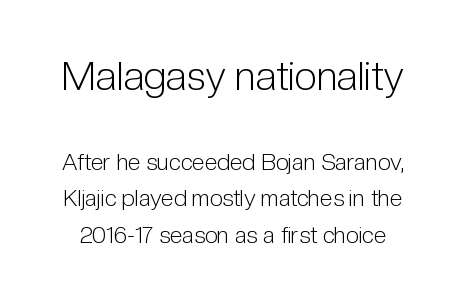
The image shows 40 px light, condensed sans-serif type, upright; set normal line spacing (1.59x), normal letter spacing, not underlined; the first (top) block is 1.74x larger; low stroke contrast and a medium x-height.
